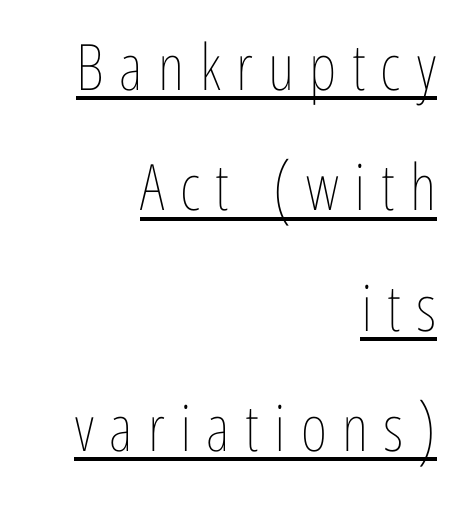
The image shows 64 px thin, condensed type, upright; set right-aligned, line spacing 1.88x, unusually wide letter spacing (+0.24 em), underlined; low stroke contrast and a medium x-height.
